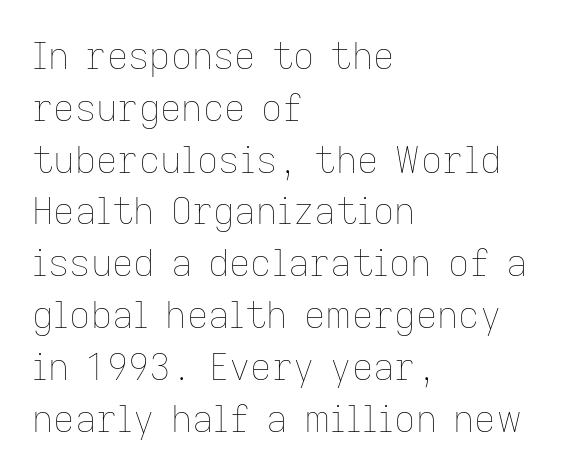
Q: Is the text bold? A: No.
Q: Is the text italic (slanted)? A: No, it is upright.
Q: Is the text underlined? A: No.
Q: How is the paragraph aligned? A: Left-aligned.
Q: Is the spacing between letters normal or unusually wide? A: Normal.
Q: Is the spacing between lines tight, normal or loose? A: Normal.
Q: Width (condensed, normal, or wide)? A: Normal.
Q: Stroke contrast? A: Low.
Q: x-height? A: Medium.
Q: Monospaced? A: No.
